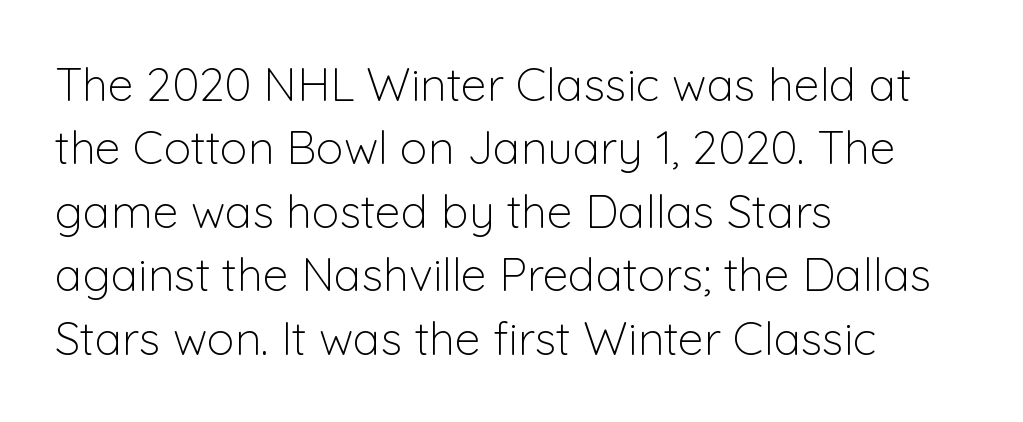
{"serif": "no", "italic": "no", "bold": "no", "weight": "light", "width": "normal", "stroke_contrast": "low", "x_height": "medium", "monospaced": "no", "underline": "no", "align": "left", "line_spacing": "normal", "line_spacing_ratio": 1.38, "letter_spacing": "normal", "letter_spacing_em": 0.0, "glyph_px": 46}
